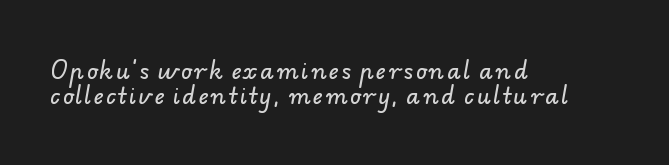
The image shows 22 px text type; set left-aligned, tight line spacing (1.14x), not underlined.
